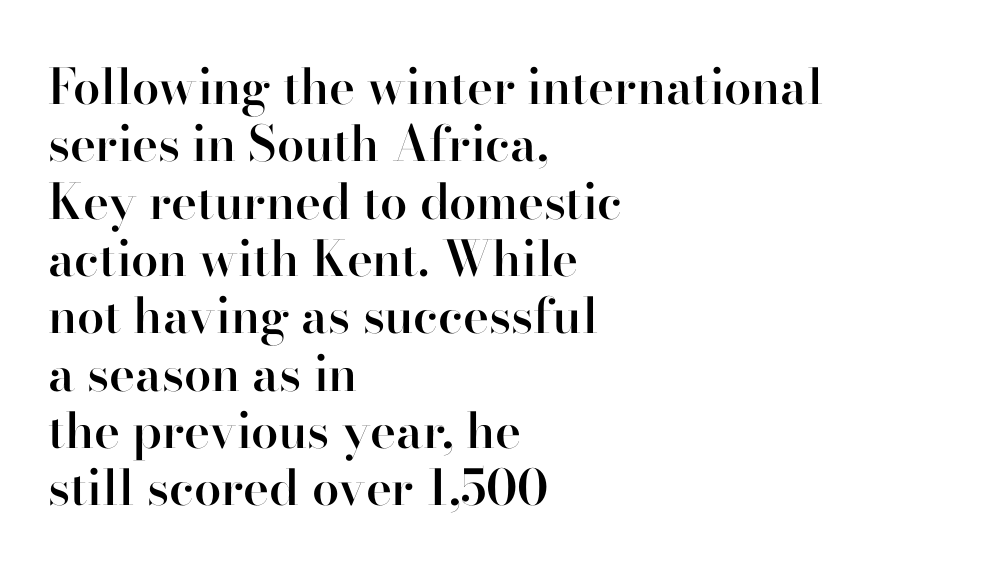
The image shows 49 px semibold serif type, upright; set left-aligned, line spacing 1.17x, normal letter spacing, not underlined; high stroke contrast and a small x-height.
